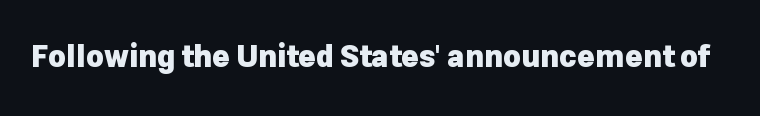
Q: Is the text bold? A: Yes.
Q: Is the text italic (slanted)? A: No, it is upright.
Q: Is the typeface a serif or a sans-serif typeface? A: Sans-serif.
Q: Is the text underlined? A: No.
Q: Is the spacing between letters normal or unusually wide? A: Normal.
Q: Width (condensed, normal, or wide)? A: Normal.
Q: Stroke contrast? A: Low.
Q: x-height? A: Medium.
Q: Monospaced? A: No.
